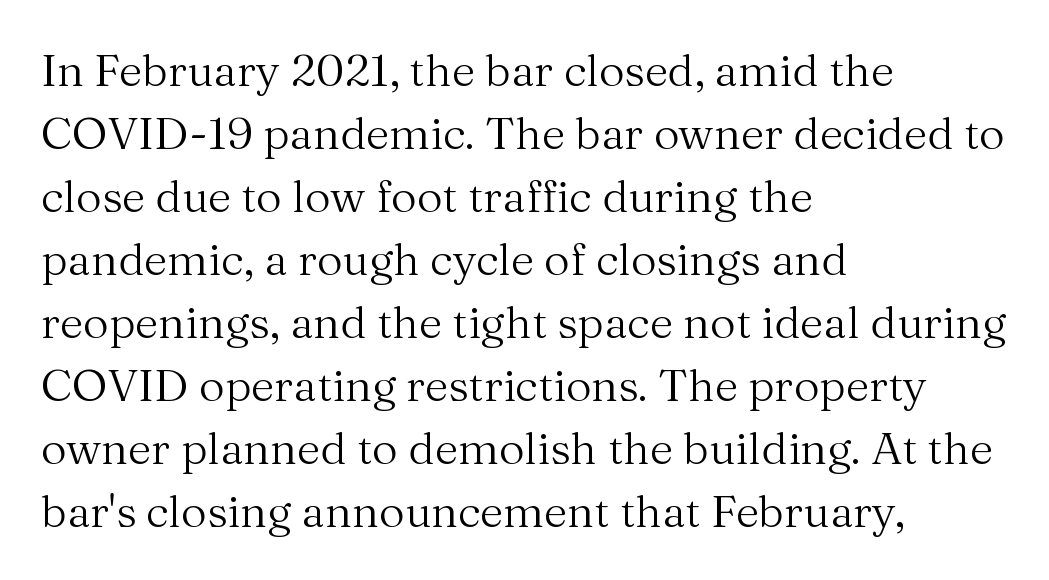
The image shows 45 px regular-weight serif type, upright; set left-aligned, normal line spacing (1.4x), normal letter spacing, not underlined; medium stroke contrast and a medium x-height.
